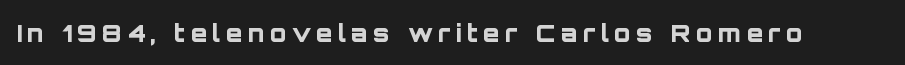
Q: Is the text bold? A: Yes.
Q: Is the text italic (slanted)? A: No, it is upright.
Q: Is the text underlined? A: No.
Q: Is the spacing between letters normal or unusually wide? A: Unusually wide.
